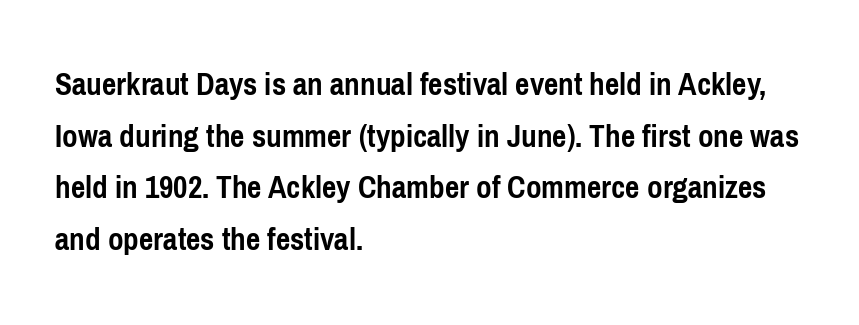
The image shows 34 px semibold, condensed sans-serif type, upright; set left-aligned, normal line spacing (1.52x), normal letter spacing, not underlined; low stroke contrast and a medium x-height.
